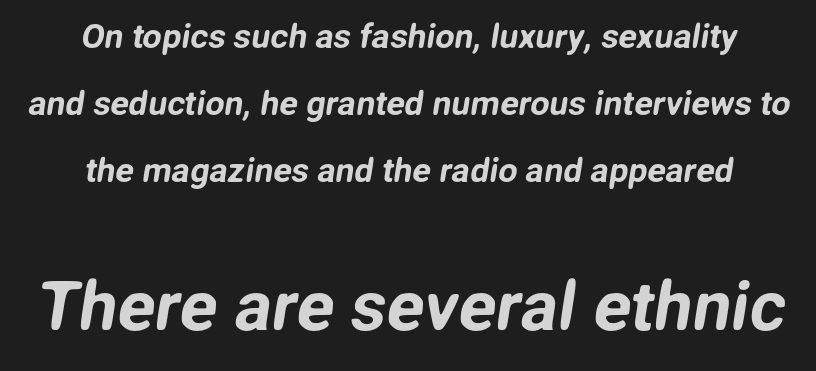
{"serif": "no", "width": "normal", "stroke_contrast": "low", "x_height": "medium", "monospaced": "no", "underline": "no", "line_spacing": "loose", "line_spacing_ratio": 1.97, "letter_spacing": "normal", "letter_spacing_em": 0.0, "larger_block": "second", "size_ratio": 2.03, "glyph_px": 69}
